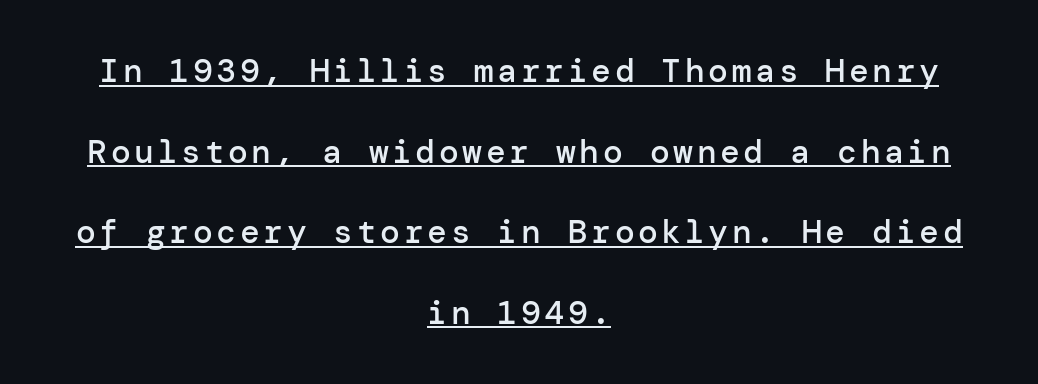
{"serif": "no", "italic": "no", "bold": "semi", "weight": "semibold", "width": "normal", "stroke_contrast": "low", "x_height": "medium", "underline": "yes", "align": "center", "line_spacing": "loose", "line_spacing_ratio": 2.44, "glyph_px": 33}
